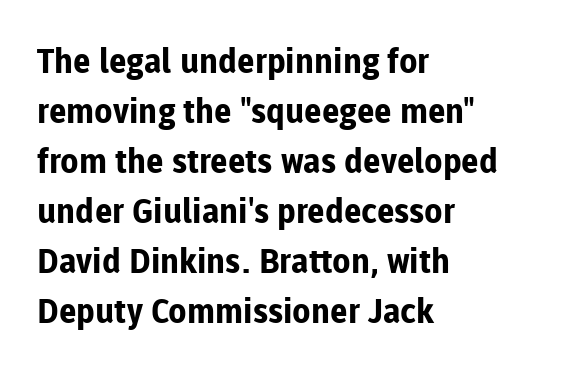
Q: Is the text bold? A: Yes.
Q: Is the text italic (slanted)? A: No, it is upright.
Q: Is the typeface a serif or a sans-serif typeface? A: Sans-serif.
Q: Is the text underlined? A: No.
Q: How is the paragraph aligned? A: Left-aligned.
Q: Is the spacing between letters normal or unusually wide? A: Normal.
Q: Is the spacing between lines tight, normal or loose? A: Normal.
Q: Width (condensed, normal, or wide)? A: Normal.
Q: Stroke contrast? A: Low.
Q: x-height? A: Medium.
Q: Monospaced? A: No.
